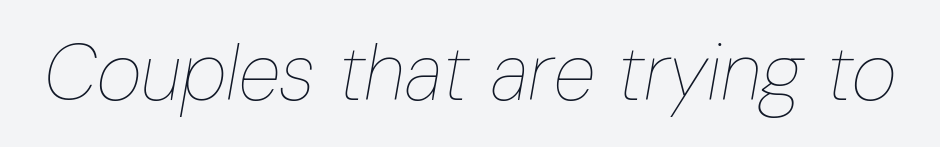
The image shows 78 px thin, condensed type, italic (leaning right); set normal letter spacing, not underlined; low stroke contrast and a medium x-height.
